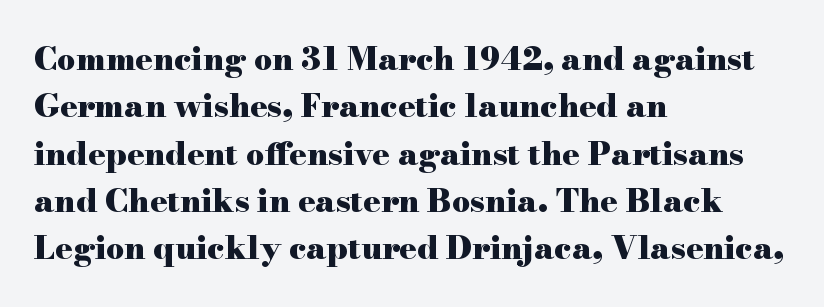
The image shows 32 px heavy, wide serif type, upright; set left-aligned, normal line spacing (1.48x), normal letter spacing, not underlined; high stroke contrast and a small x-height.
